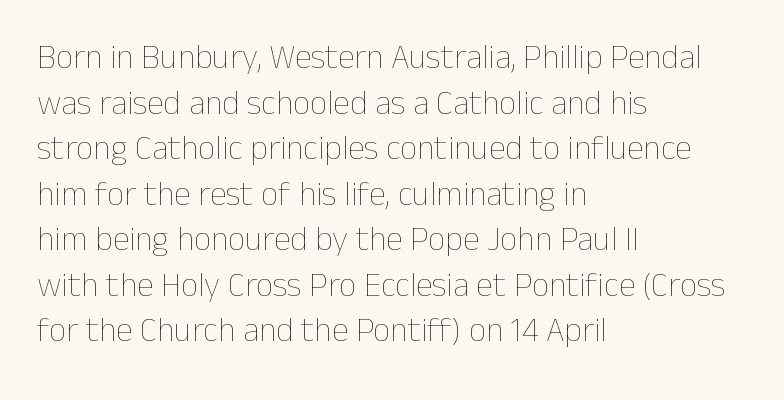
Q: Is the text bold? A: No.
Q: Is the text italic (slanted)? A: No, it is upright.
Q: Is the text underlined? A: No.
Q: How is the paragraph aligned? A: Left-aligned.
Q: Is the spacing between letters normal or unusually wide? A: Normal.
Q: Is the spacing between lines tight, normal or loose? A: Normal.
Q: Width (condensed, normal, or wide)? A: Normal.
Q: Stroke contrast? A: Low.
Q: x-height? A: Medium.
Q: Monospaced? A: No.
